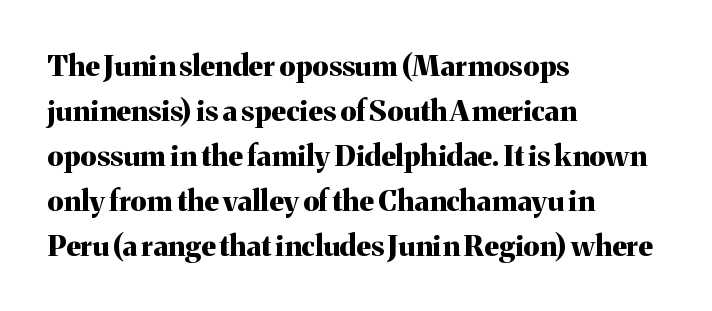
The image shows 29 px bold serif type, upright; set left-aligned, normal line spacing (1.55x), normal letter spacing, not underlined; medium stroke contrast and a medium x-height.
